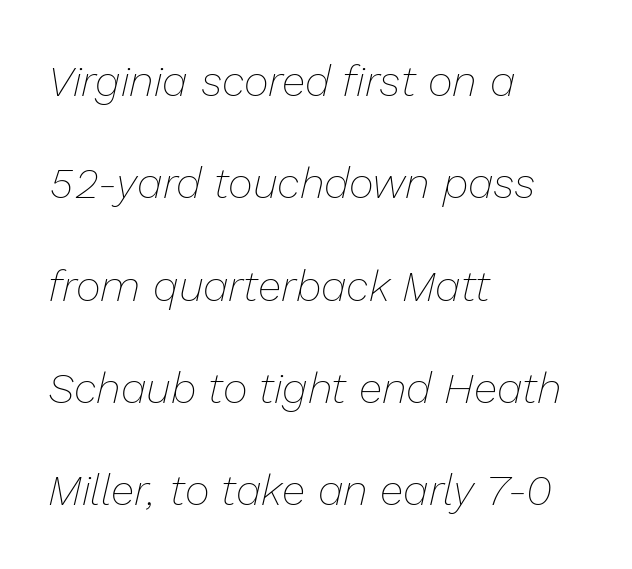
{"italic": "yes", "lean": "right", "slant_degrees": 13, "bold": "no", "weight": "thin", "width": "normal", "stroke_contrast": "low", "x_height": "medium", "monospaced": "no", "underline": "no", "align": "left", "line_spacing": "loose", "line_spacing_ratio": 2.38, "letter_spacing": "normal", "letter_spacing_em": 0.0, "glyph_px": 43}
